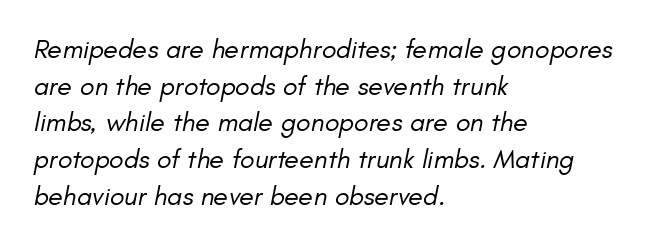
Compared with a centered layout, this one pins lines to the left instead. The foot of each line stays bare and open. Tracking value appears to be zero — textbook default spacing. Yep, that's italic — everything's leaning.
